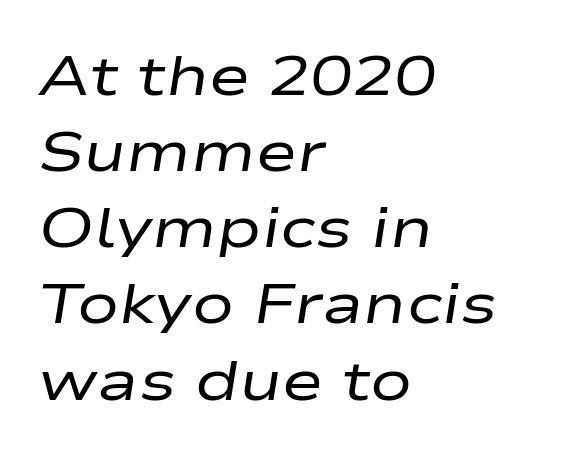
Spacing verdict: proportional, widths tailored to each character. A student would call this left alignment; a typographer would say flush left, rag right. This is oblique type, the kind used for emphasis or titles. The letterforms sit at book weight or below. If you measured baseline to baseline, you'd find a middling distance.
